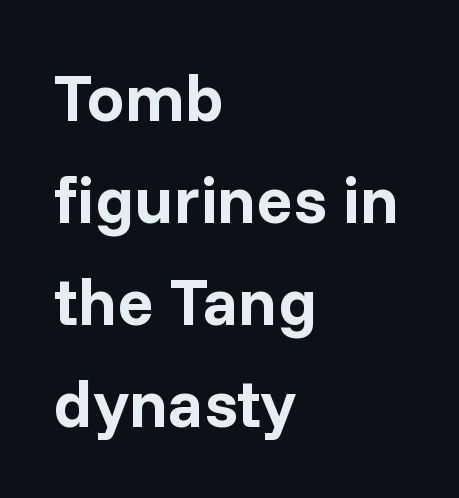
The image shows 67 px bold sans-serif type, upright; set left-aligned, normal line spacing (1.52x), normal letter spacing, not underlined; low stroke contrast and a medium x-height.
